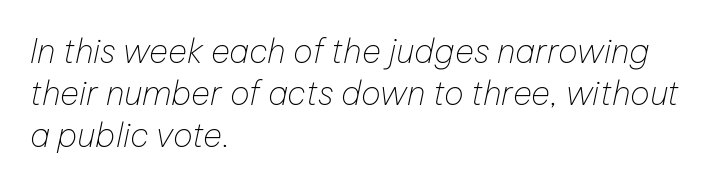
Q: Is the text bold? A: No.
Q: Is the text italic (slanted)? A: Yes, it leans right by about 12 degrees.
Q: Is the text underlined? A: No.
Q: How is the paragraph aligned? A: Left-aligned.
Q: Is the spacing between letters normal or unusually wide? A: Normal.
Q: Is the spacing between lines tight, normal or loose? A: Normal.
Q: Width (condensed, normal, or wide)? A: Normal.
Q: Stroke contrast? A: Low.
Q: x-height? A: Medium.
Q: Monospaced? A: No.
